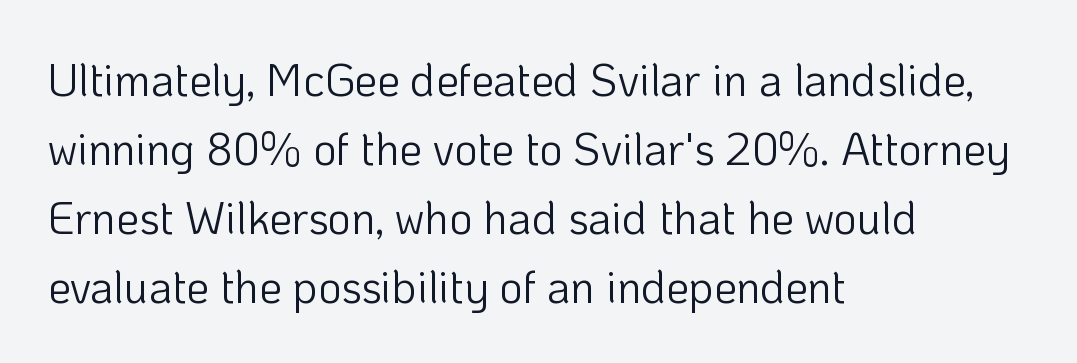
The image shows 45 px light sans-serif type, upright; set left-aligned, normal line spacing (1.53x), normal letter spacing, not underlined; low stroke contrast and a medium x-height.
